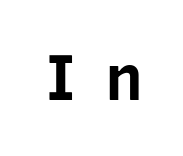
The image shows 63 px bold sans-serif type, upright; set unusually wide letter spacing (+0.45 em), not underlined; low stroke contrast and a medium x-height.
